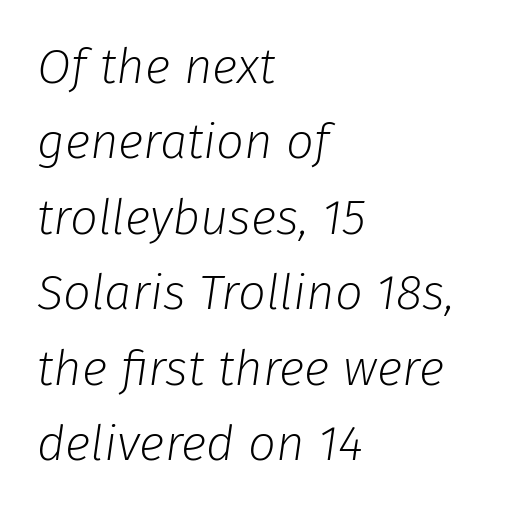
A normal amount of white space separates one row of letters from the next. A typesetter would mark this as italic. The face used here is proportionally spaced, like ordinary book or web type. Letter spacing: default. Layout note: lines flush left.
